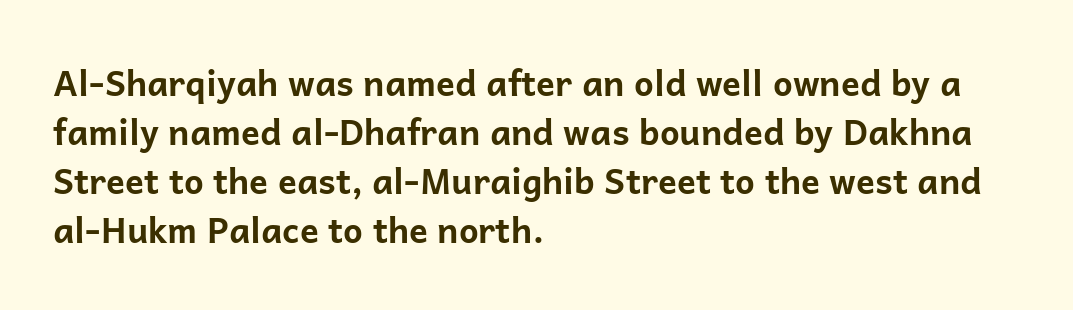
Q: Is the text bold? A: Yes.
Q: Is the text italic (slanted)? A: No, it is upright.
Q: Is the typeface a serif or a sans-serif typeface? A: Sans-serif.
Q: Is the text underlined? A: No.
Q: How is the paragraph aligned? A: Left-aligned.
Q: Is the spacing between letters normal or unusually wide? A: Normal.
Q: Is the spacing between lines tight, normal or loose? A: Normal.
Q: Width (condensed, normal, or wide)? A: Normal.
Q: Stroke contrast? A: Low.
Q: x-height? A: Medium.
Q: Monospaced? A: No.
